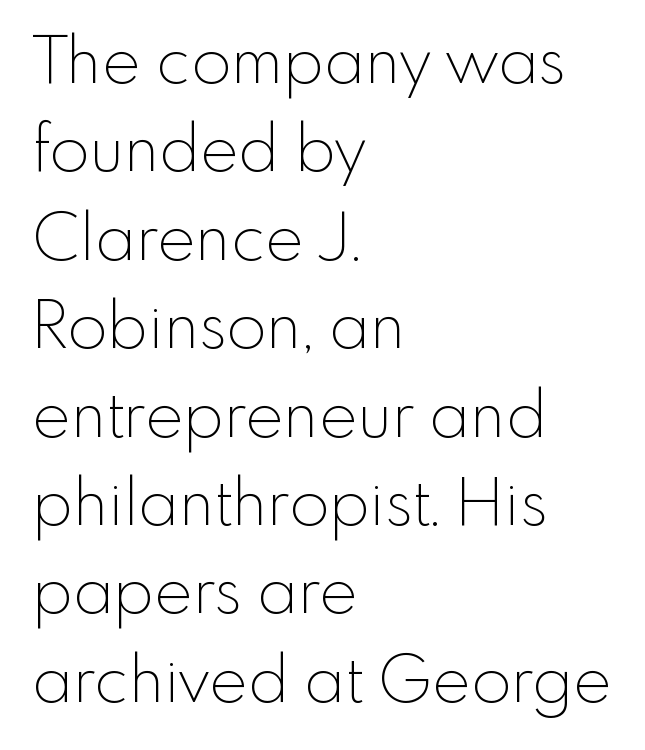
{"serif": "no", "italic": "no", "bold": "no", "weight": "thin", "width": "normal", "x_height": "small", "monospaced": "no", "underline": "no", "align": "left", "line_spacing": "normal", "line_spacing_ratio": 1.36, "letter_spacing": "normal", "letter_spacing_em": 0.0, "glyph_px": 65}
